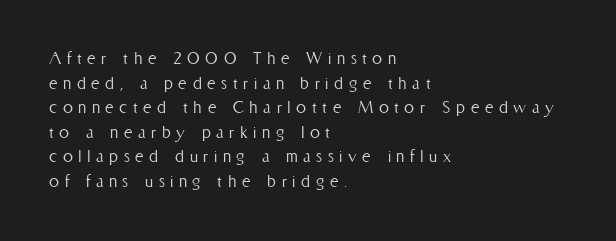
Q: Is the text bold? A: No.
Q: Is the text italic (slanted)? A: No, it is upright.
Q: Is the text underlined? A: No.
Q: How is the paragraph aligned? A: Left-aligned.
Q: Is the spacing between letters normal or unusually wide? A: Unusually wide.
